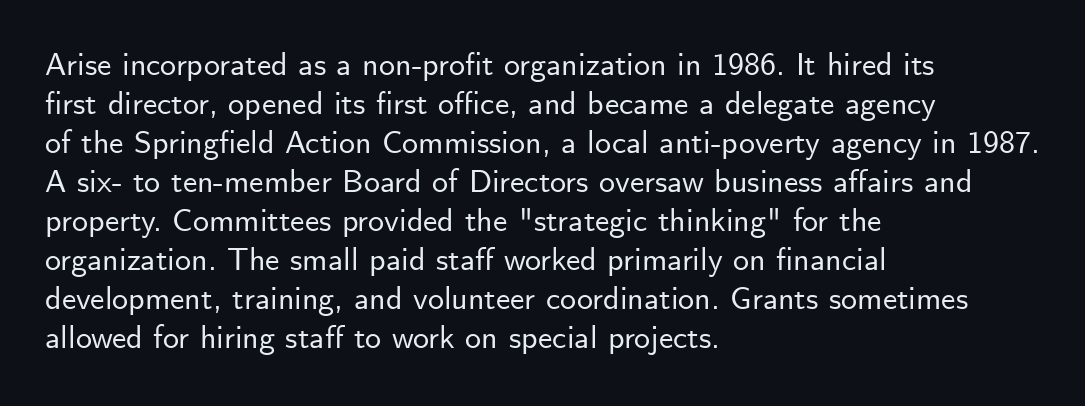
{"serif": "no", "italic": "no", "width": "normal", "stroke_contrast": "low", "x_height": "small", "monospaced": "no", "underline": "no", "align": "left", "line_spacing_ratio": 1.22, "letter_spacing": "normal", "letter_spacing_em": 0.0, "glyph_px": 32}
